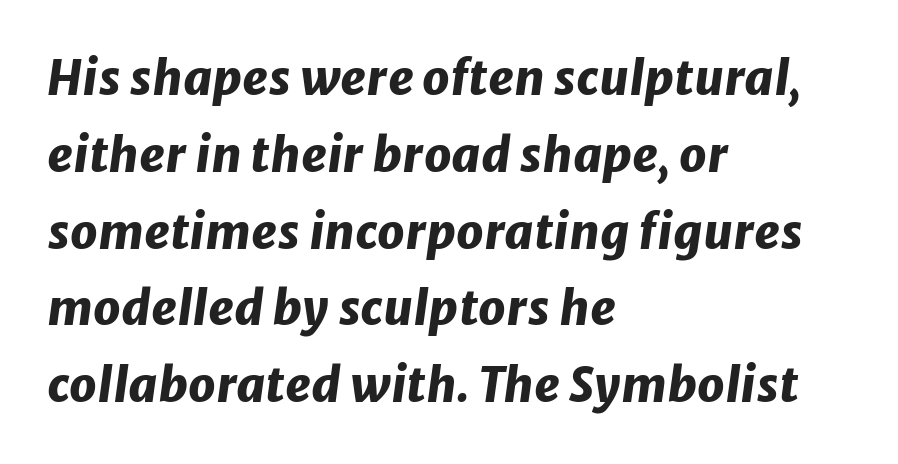
{"italic": "yes", "lean": "right", "slant_degrees": 8, "bold": "yes", "weight": "heavy", "width": "normal", "stroke_contrast": "low", "x_height": "medium", "monospaced": "no", "underline": "no", "align": "left", "line_spacing": "normal", "line_spacing_ratio": 1.6, "letter_spacing": "normal", "letter_spacing_em": 0.0, "glyph_px": 48}
